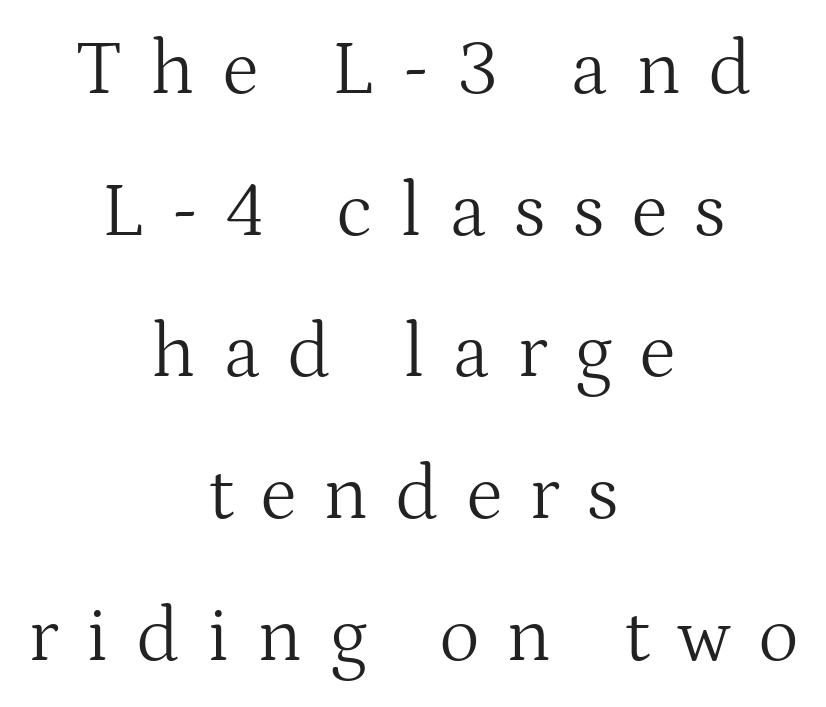
The passage shown has open, widely tracked lettering throughout. You could not count columns in this text — the font is proportionally spaced. Serif or sans? Serif — the stroke terminals have little feet. Rule under the text: the space is simply empty. The passage is arranged like a title page — every line centered.
